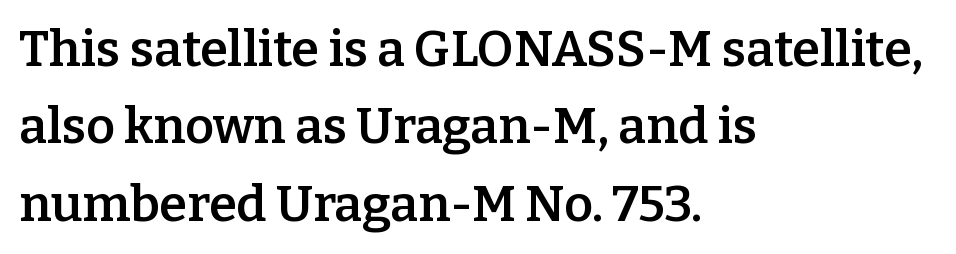
The image shows 50 px semibold serif type, upright; set left-aligned, normal line spacing (1.55x), normal letter spacing, not underlined; low stroke contrast and a medium x-height.
